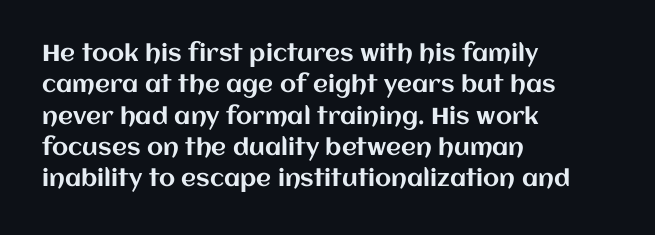
{"italic": "no", "underline": "no", "align": "left", "line_spacing": "normal", "line_spacing_ratio": 1.36, "letter_spacing": "normal", "letter_spacing_em": 0.0, "glyph_px": 23}
